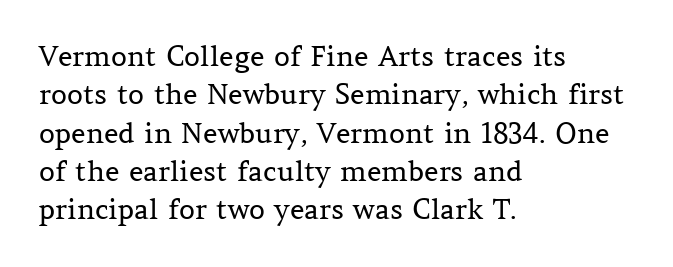
Quick note: interline space is typical. The space directly below the letters is spotless. Are there feet on the stems? There are — it's a serif. Weight: in the light-to-regular range. Is there any slant? The stems are plumb. This rendering uses left alignment, leaving the right contour irregular.
